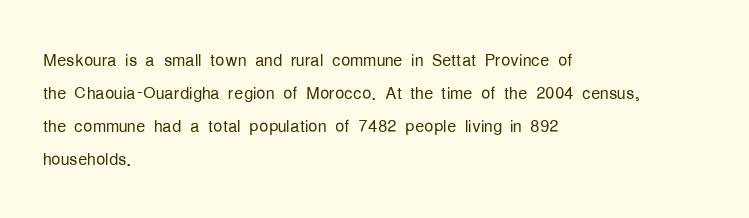
Q: Is the text bold? A: No.
Q: Is the text italic (slanted)? A: No, it is upright.
Q: Is the text underlined? A: No.
Q: How is the paragraph aligned? A: Left-aligned.
Q: Is the spacing between letters normal or unusually wide? A: Normal.
Q: Is the spacing between lines tight, normal or loose? A: Normal.
